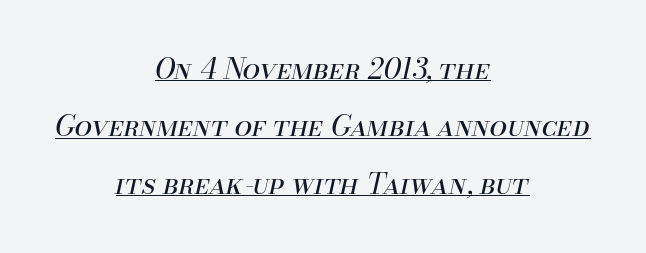
The face used here appears with an underline applied. The tracking reads as untouched default to a designer's eye. You could not count columns in this text — the font is proportionally spaced. Stem width sits at or under what a default text font uses. The lines are spread far apart with generous leading. Where is the straight margin? There isn't one; the lines are centered.
